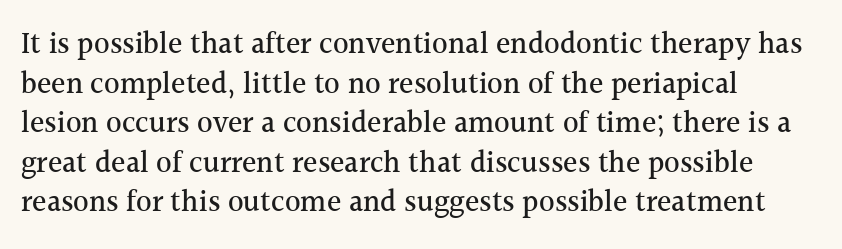
Q: Is the text italic (slanted)? A: No, it is upright.
Q: Is the typeface a serif or a sans-serif typeface? A: Serif.
Q: Is the text underlined? A: No.
Q: How is the paragraph aligned? A: Left-aligned.
Q: Is the spacing between letters normal or unusually wide? A: Normal.
Q: Is the spacing between lines tight, normal or loose? A: Normal.
Q: Width (condensed, normal, or wide)? A: Normal.
Q: x-height? A: Medium.
Q: Monospaced? A: No.
